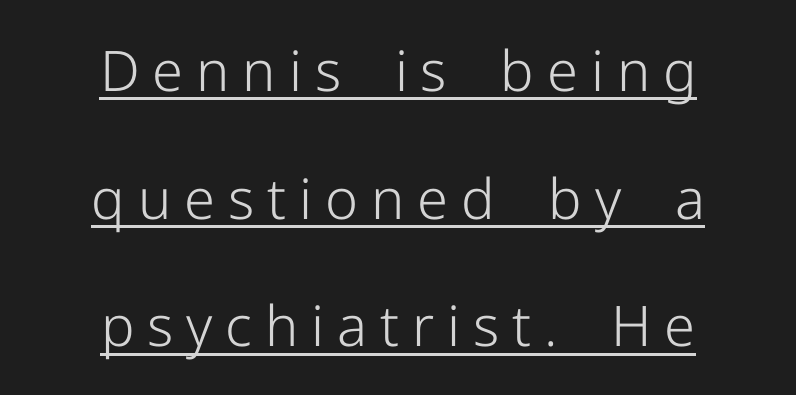
The image shows 56 px light sans-serif type, upright; set centered, loose line spacing (2.28x), unusually wide letter spacing (+0.23 em), underlined; low stroke contrast and a medium x-height.
